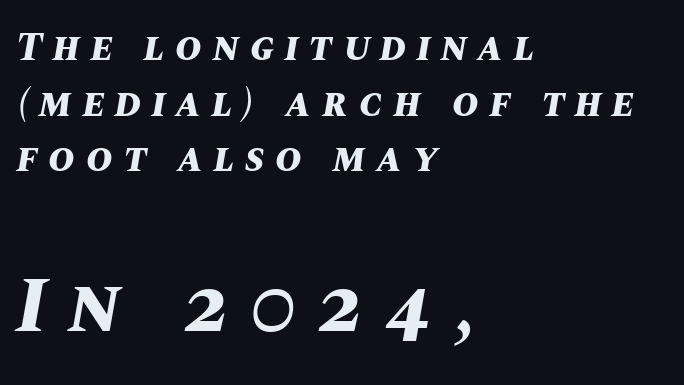
The image shows 79 px bold type, italic (leaning right); set left-aligned, normal line spacing (1.39x), unusually wide letter spacing (+0.27 em), not underlined; the second (bottom) block is 1.98x larger; medium stroke contrast and a large x-height.
